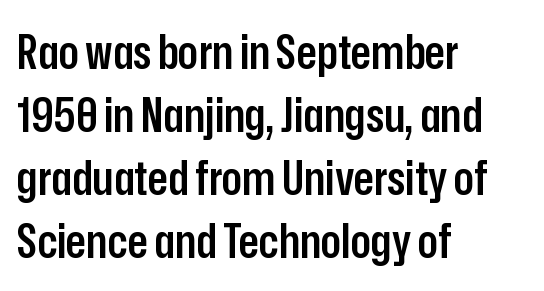
You could not count columns in this text — the font is proportionally spaced. This rendering features lettering with no underline. The rendering shows plain stroke endings on the letterforms — a sans-serif design. Does the copy run flush right? No — it runs flush left.
